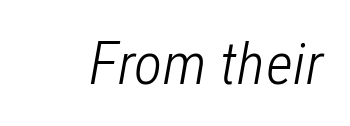
{"italic": "yes", "lean": "right", "slant_degrees": 12, "bold": "no", "weight": "light", "width": "condensed", "stroke_contrast": "low", "x_height": "medium", "monospaced": "no", "underline": "no", "letter_spacing": "normal", "letter_spacing_em": 0.0, "glyph_px": 61}
